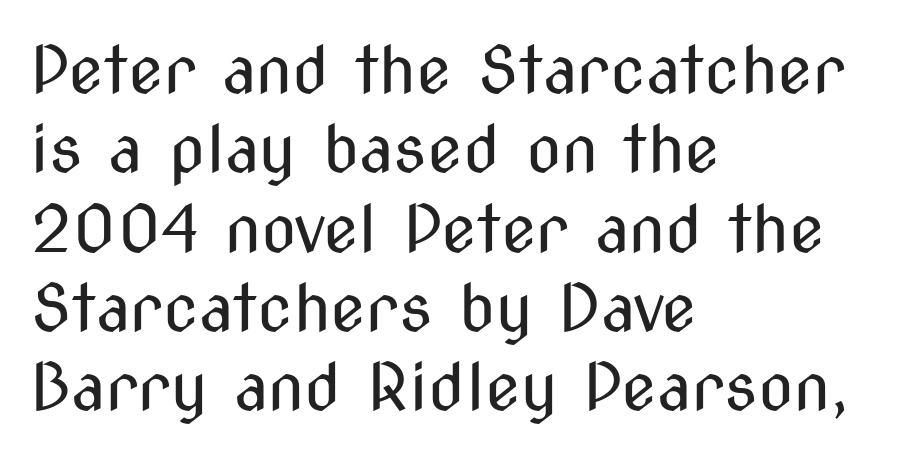
The image shows 65 px regular-weight, condensed sans-serif type, upright; set left-aligned, line spacing 1.22x, normal letter spacing, not underlined; medium stroke contrast and a medium x-height.
